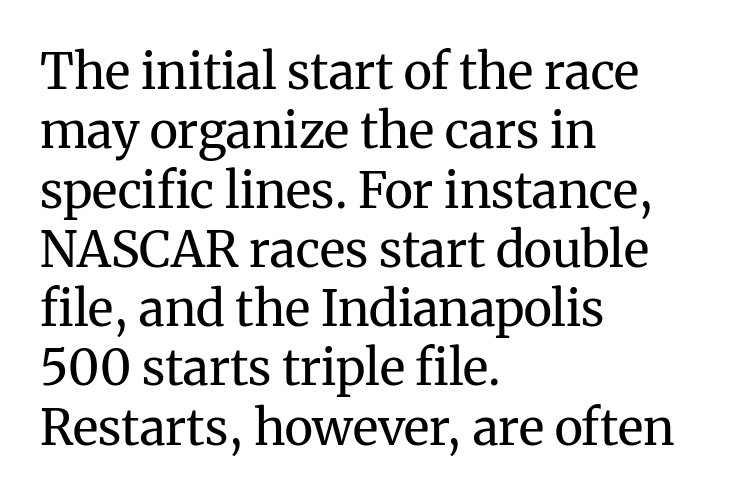
The image shows 49 px regular-weight serif type, upright; set left-aligned, line spacing 1.21x, normal letter spacing, not underlined; medium stroke contrast and a medium x-height.
